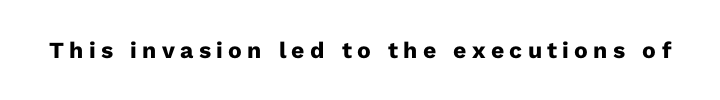
Q: Is the text bold? A: Yes.
Q: Is the text italic (slanted)? A: No, it is upright.
Q: Is the text underlined? A: No.
Q: Is the spacing between letters normal or unusually wide? A: Unusually wide.
